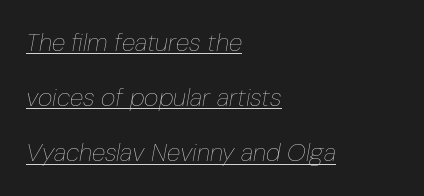
The image shows 25 px text type, italic (leaning right); set left-aligned, loose line spacing (2.21x), normal letter spacing, underlined.
